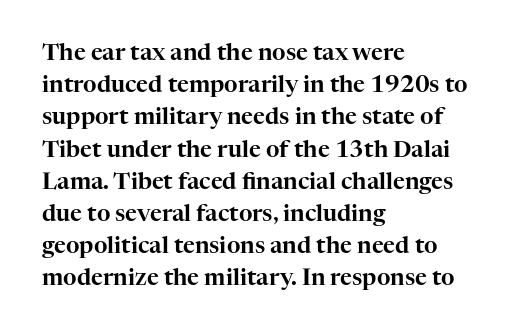
Does the leading feel generous? No, just average. The paragraph shown leans on its left margin. The string is rendered with underlining switched off. Here the glyphs are tracked normally, forming tight word shapes. The font's upright variant was chosen for this text.
